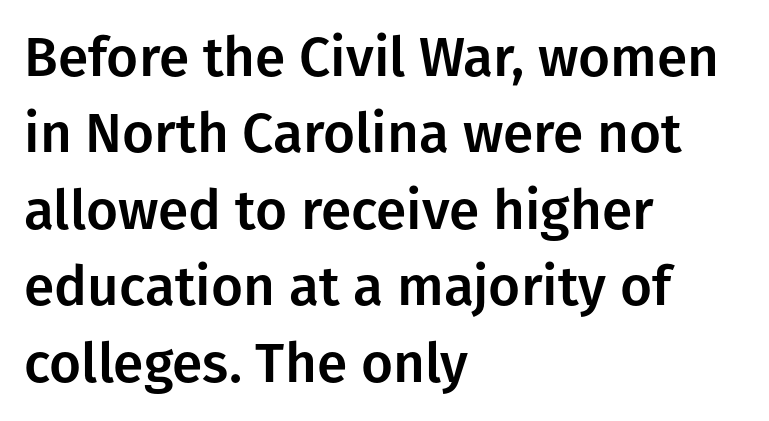
{"serif": "no", "italic": "no", "width": "normal", "stroke_contrast": "low", "x_height": "medium", "monospaced": "no", "underline": "no", "align": "left", "line_spacing": "normal", "line_spacing_ratio": 1.39, "letter_spacing": "normal", "letter_spacing_em": 0.0, "glyph_px": 55}
